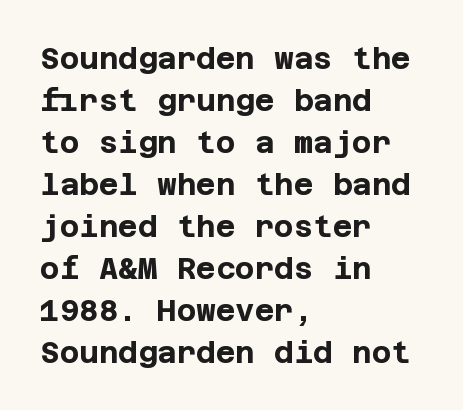
The image shows 30 px bold sans-serif type, upright; set left-aligned, normal line spacing (1.4x), normal letter spacing, not underlined; low stroke contrast and a large x-height.
